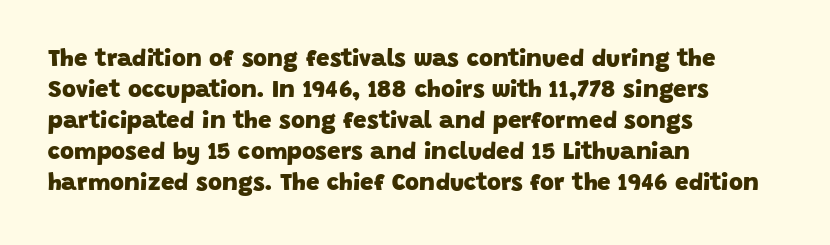
{"bold": "yes", "underline": "no", "align": "left", "line_spacing": "normal", "line_spacing_ratio": 1.29, "letter_spacing": "normal", "letter_spacing_em": 0.0, "glyph_px": 24}
